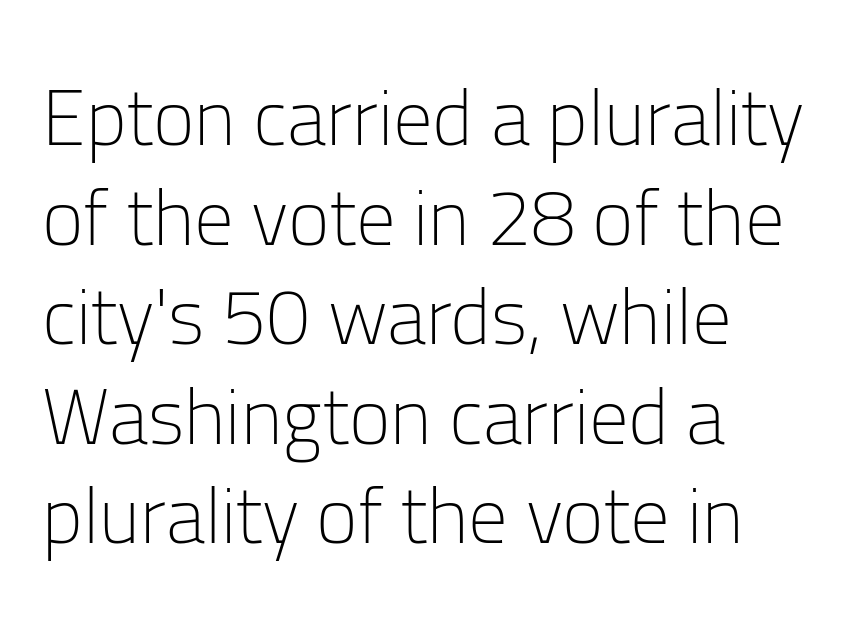
Varying glyph widths throughout — classic text-font behaviour. Students, observe: this is what conventionally led text looks like. Beneath every word, the page is bare. Nobody touched the tracking dial on this one. Posture: upright roman.
